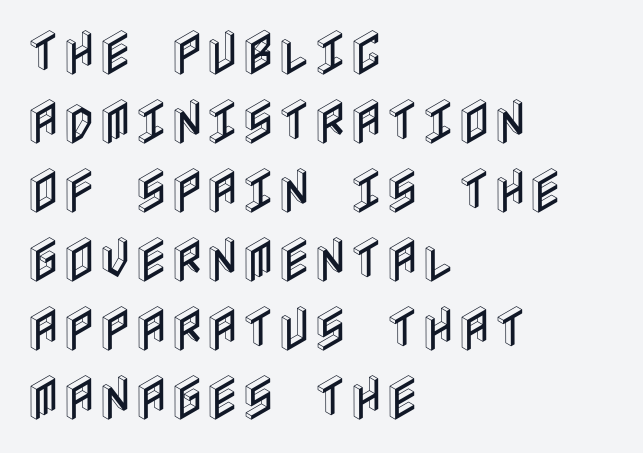
The image shows 49 px condensed type, upright; set left-aligned, normal line spacing (1.41x), normal letter spacing, not underlined; a large x-height.
